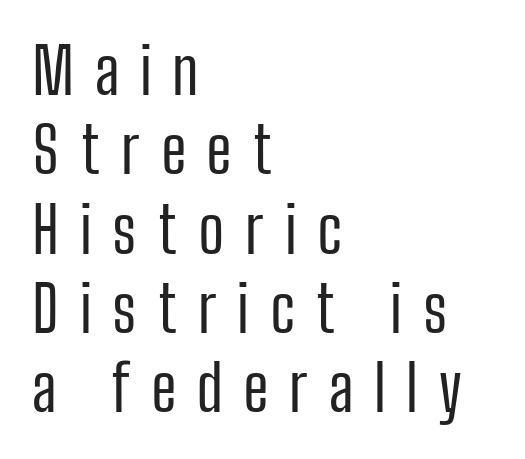
Vertical stems look standard width or narrower in stroke. These lines stack with their left ends in a neat column. What stands out about the letter spacing? Its width — letters are far apart. Every character sits straight up, as roman type does.
